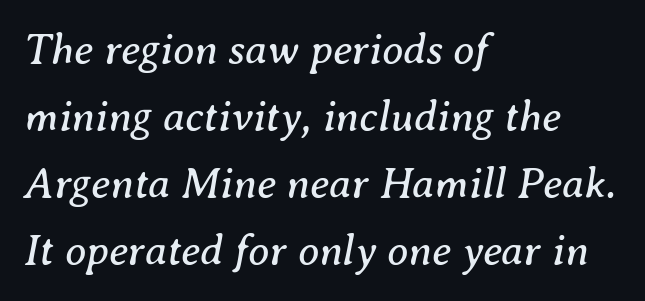
The image shows 43 px regular-weight serif type, italic (leaning right); set left-aligned, normal line spacing (1.56x), normal letter spacing, not underlined; medium stroke contrast and a medium x-height.
